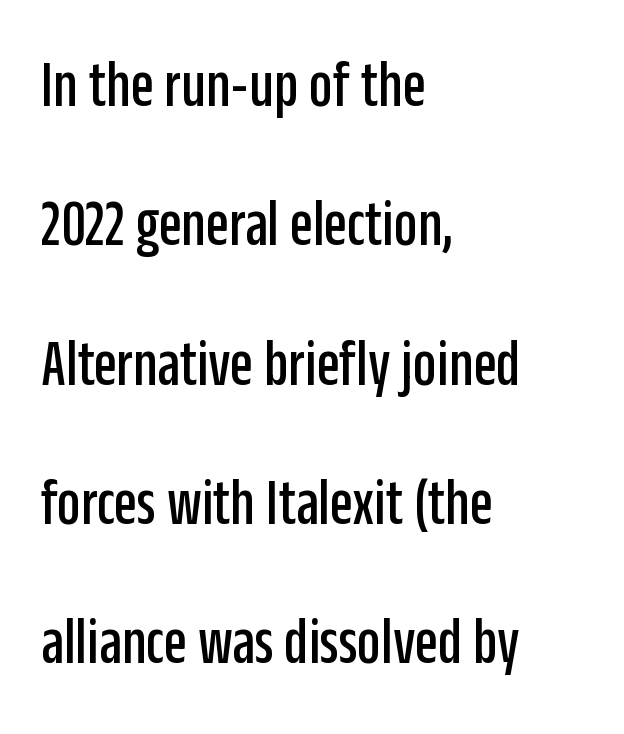
Q: Is the text italic (slanted)? A: No, it is upright.
Q: Is the typeface a serif or a sans-serif typeface? A: Sans-serif.
Q: Is the text underlined? A: No.
Q: How is the paragraph aligned? A: Left-aligned.
Q: Is the spacing between letters normal or unusually wide? A: Normal.
Q: Is the spacing between lines tight, normal or loose? A: Loose.
Q: Width (condensed, normal, or wide)? A: Condensed.
Q: Stroke contrast? A: Low.
Q: x-height? A: Large.
Q: Monospaced? A: No.
